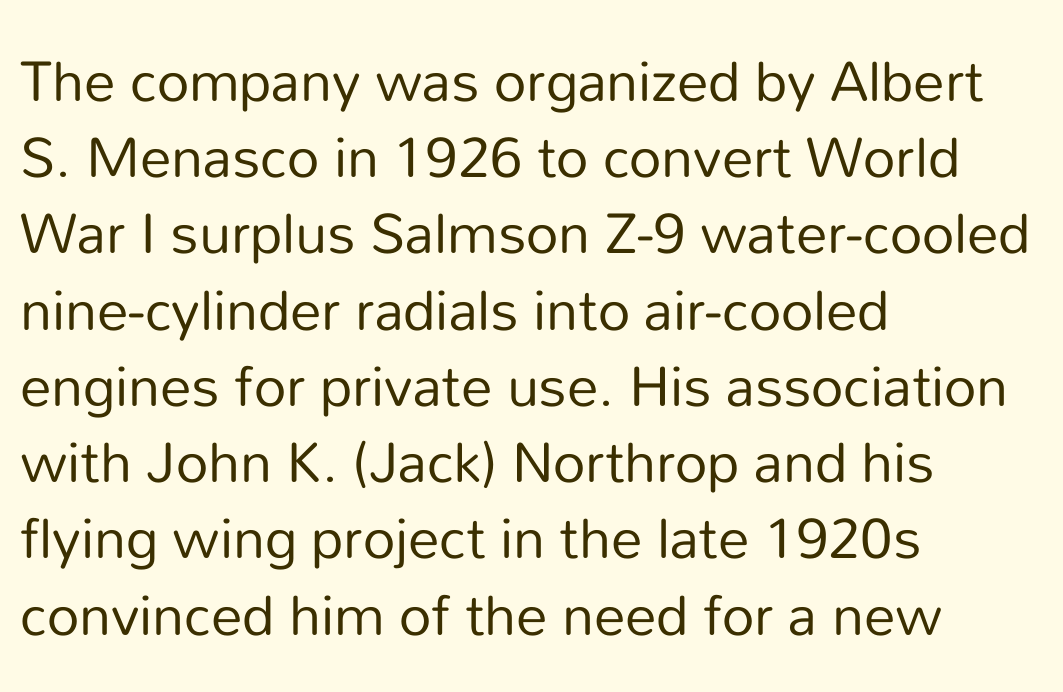
These lines keep a tight, regular rhythm from letter to letter. A typesetter would call this proportional, since set widths differ per character. The typeface has the unassuming heft of standard copy or less. You can tell it's not italic because the verticals are truly vertical.
